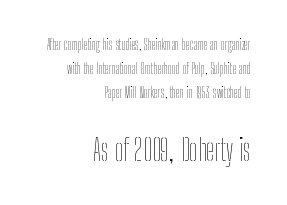
The leading is moderate, giving the passage an even texture. Think of a printed novel: that variable character pitch is what you see here. The letters stand straight up with perfectly vertical stems. The weight would be labelled regular, book, light, or lighter still. Bigger letters appear in the bottom chunk; the top chunk is reduced. Letter spacing: default.
